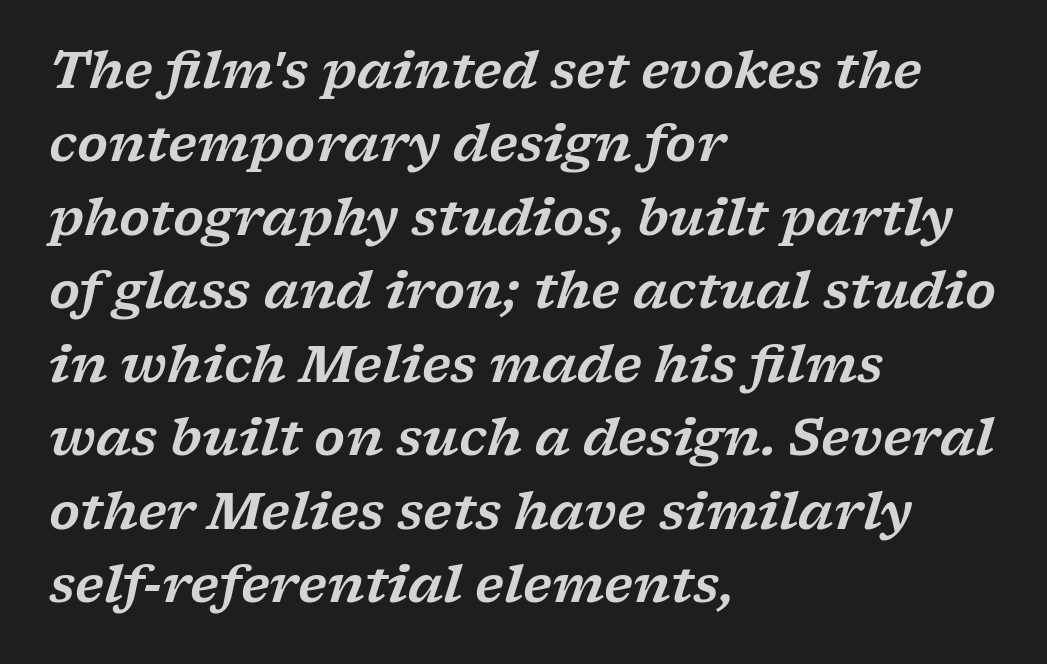
Q: Is the text italic (slanted)? A: Yes, it leans right by about 17 degrees.
Q: Is the typeface a serif or a sans-serif typeface? A: Serif.
Q: Is the text underlined? A: No.
Q: How is the paragraph aligned? A: Left-aligned.
Q: Is the spacing between letters normal or unusually wide? A: Normal.
Q: Is the spacing between lines tight, normal or loose? A: Normal.
Q: Width (condensed, normal, or wide)? A: Wide.
Q: Stroke contrast? A: Low.
Q: x-height? A: Medium.
Q: Monospaced? A: No.
